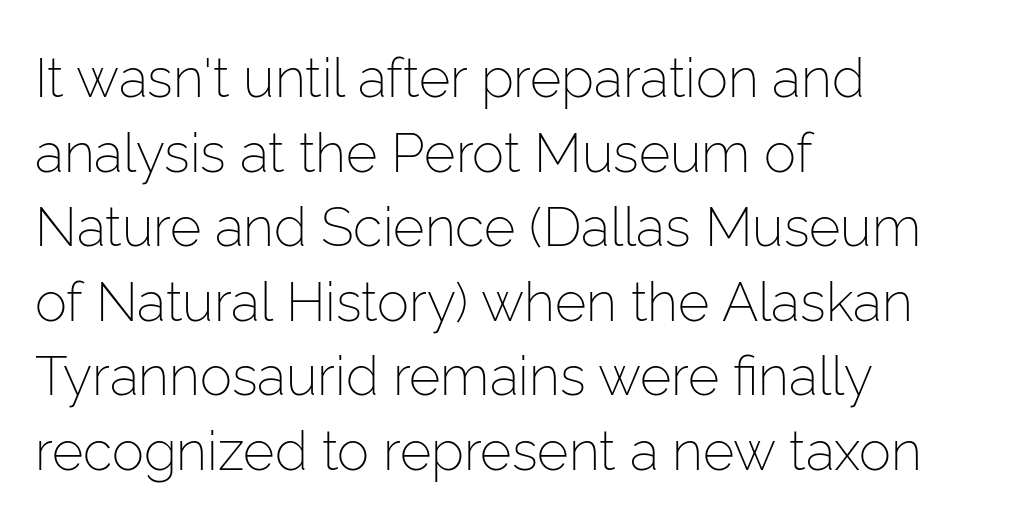
Q: Is the text bold? A: No.
Q: Is the text italic (slanted)? A: No, it is upright.
Q: Is the typeface a serif or a sans-serif typeface? A: Sans-serif.
Q: Is the text underlined? A: No.
Q: How is the paragraph aligned? A: Left-aligned.
Q: Is the spacing between letters normal or unusually wide? A: Normal.
Q: Is the spacing between lines tight, normal or loose? A: Normal.
Q: Width (condensed, normal, or wide)? A: Normal.
Q: Stroke contrast? A: Low.
Q: x-height? A: Medium.
Q: Monospaced? A: No.
